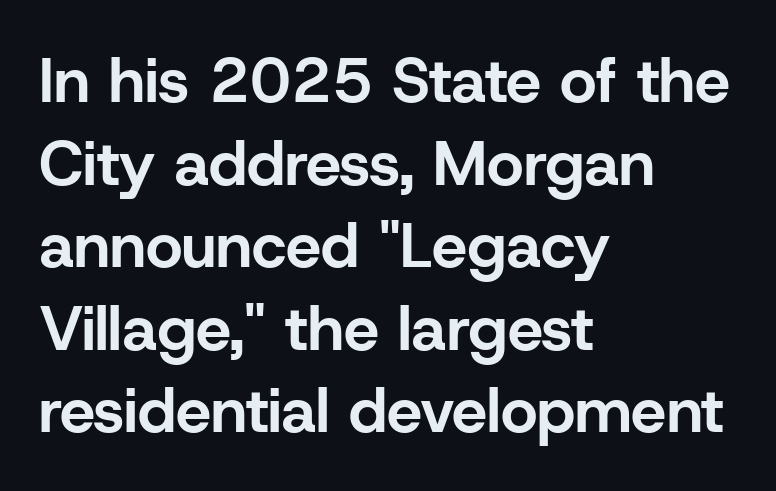
The image shows 63 px bold sans-serif type, upright; set left-aligned, normal line spacing (1.31x), normal letter spacing, not underlined; low stroke contrast and a medium x-height.
